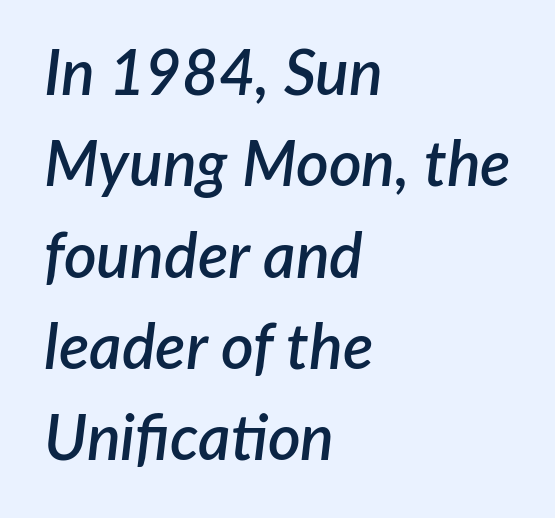
Horizontally, the lines are justified to the leading edge only. Observe the ordinary spacing: letters are neighbours, not strangers. The characters look somewhat weighty, a semibold short of true bold. Is this a fixed-width face? No — the glyphs have proportional, varying widths.
